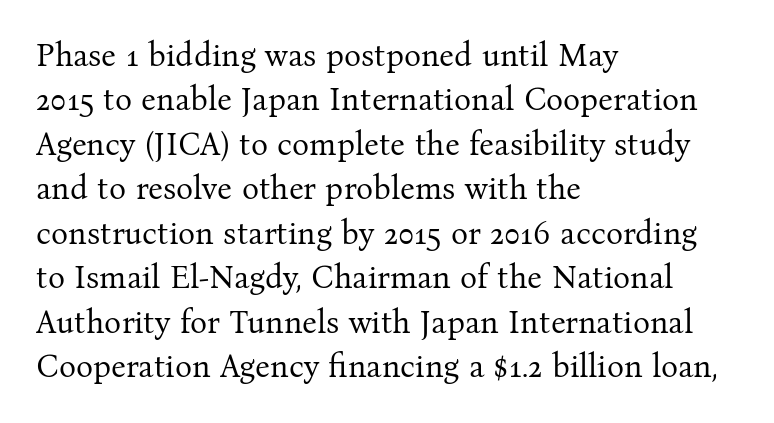
{"serif": "yes", "italic": "no", "bold": "no", "weight": "regular", "width": "normal", "stroke_contrast": "medium", "x_height": "medium", "monospaced": "no", "underline": "no", "align": "left", "line_spacing": "normal", "line_spacing_ratio": 1.39, "letter_spacing": "normal", "letter_spacing_em": 0.0, "glyph_px": 32}
